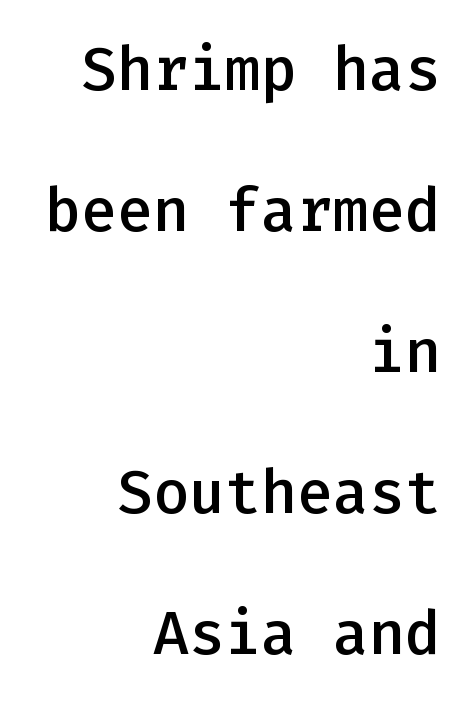
The image shows 60 px semibold sans-serif type, upright, monospaced; set right-aligned, loose line spacing (2.35x), normal letter spacing, not underlined; low stroke contrast and a medium x-height.
